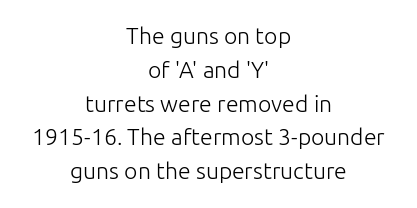
{"italic": "no", "bold": "no", "underline": "no", "align": "center", "line_spacing": "normal", "line_spacing_ratio": 1.47, "letter_spacing": "normal", "letter_spacing_em": 0.0, "glyph_px": 23}
